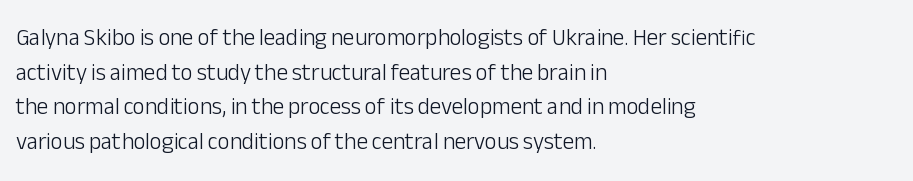
Vertical strokes here are truly vertical. Is the block centered? No — it sits flush against the left margin. Standard letterfit; no display-style spreading of the glyphs. This is not heavy type; no bold has been used.
